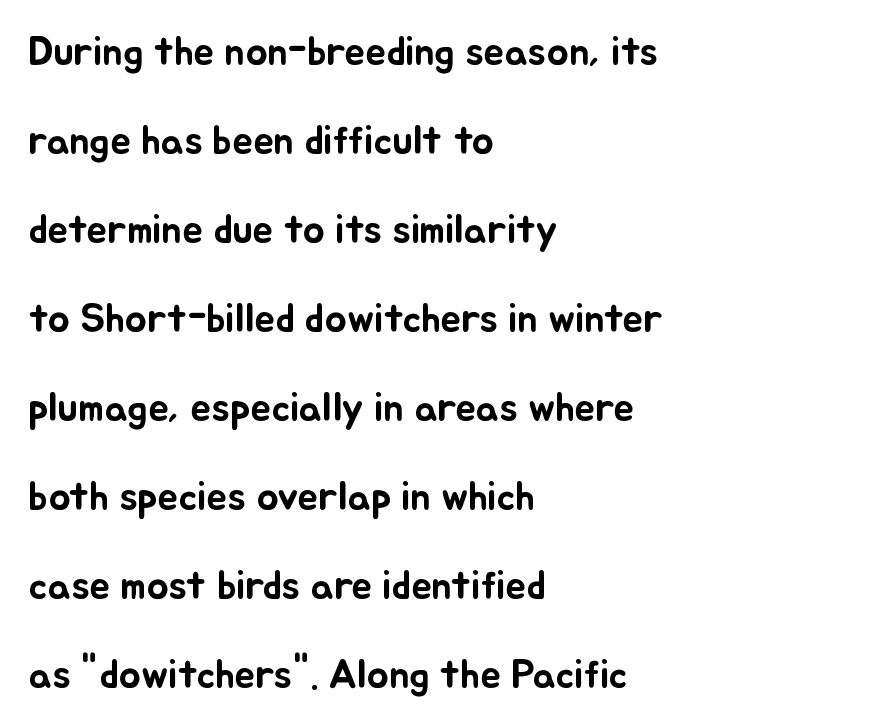
{"italic": "no", "width": "normal", "stroke_contrast": "low", "x_height": "small", "monospaced": "no", "underline": "no", "align": "left", "line_spacing": "loose", "line_spacing_ratio": 2.17, "letter_spacing": "normal", "letter_spacing_em": 0.0, "glyph_px": 41}
